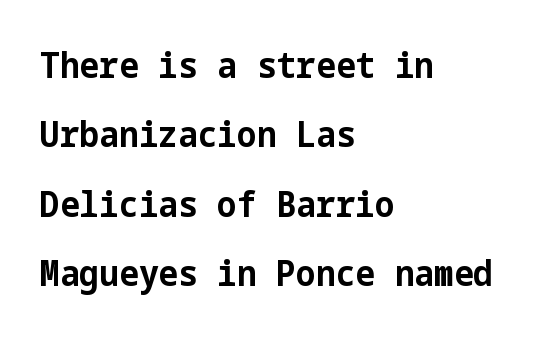
The image shows 35 px bold sans-serif type, upright; set left-aligned, loose line spacing (1.98x), normal letter spacing, not underlined; low stroke contrast and a medium x-height.
